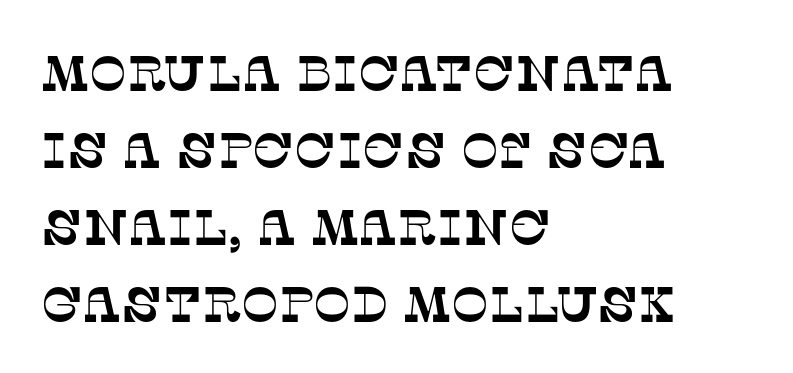
The image shows 50 px serif type; set left-aligned, normal line spacing (1.54x), normal letter spacing, not underlined; low stroke contrast and a large x-height.
